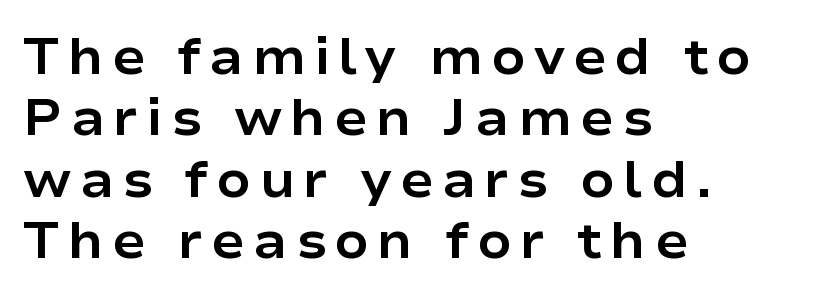
{"serif": "no", "italic": "no", "bold": "yes", "weight": "bold", "width": "wide", "stroke_contrast": "low", "x_height": "medium", "monospaced": "no", "underline": "no", "align": "left", "line_spacing_ratio": 1.23, "glyph_px": 50}
